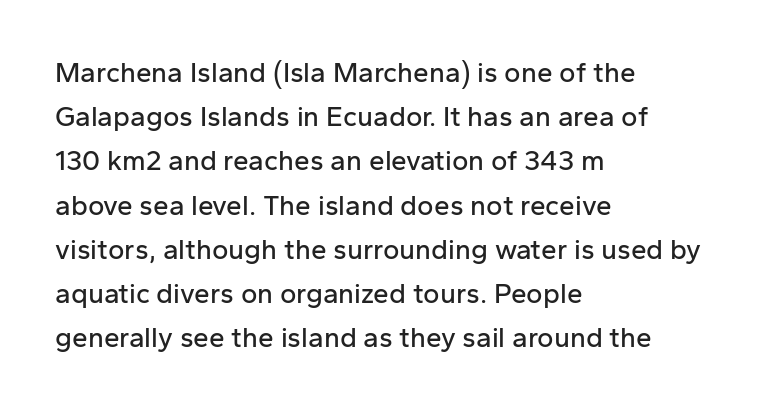
You could call the tracking neutral — neither tight nor loose. Typographically, this falls in the sans-serif category. Short and long lines alike share a common starting point at left. A typesetter would call this leading conventional body-copy spacing.
